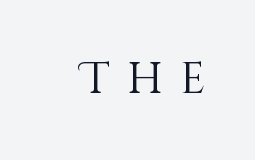
{"italic": "no", "bold": "no", "weight": "light", "width": "normal", "stroke_contrast": "medium", "x_height": "large", "monospaced": "no", "underline": "no", "letter_spacing": "wide", "letter_spacing_em": 0.39, "glyph_px": 44}
